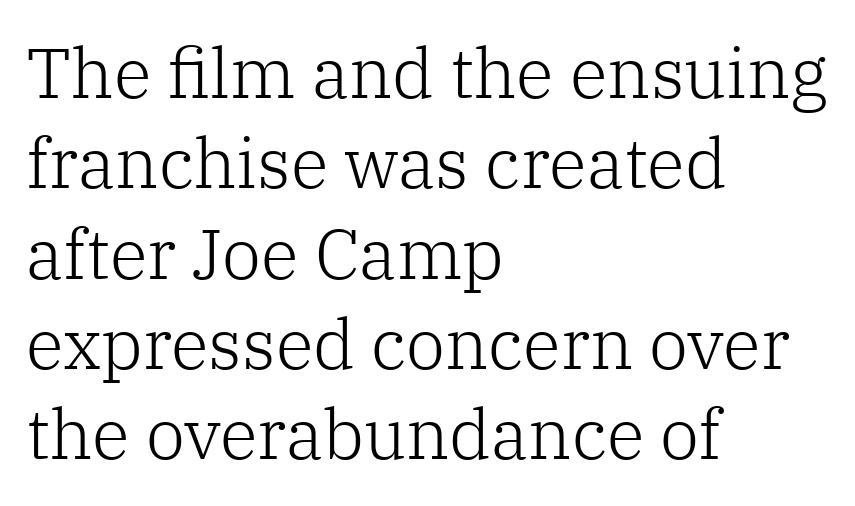
It's the straight-up-and-down kind of type. Check where the strokes stop: tiny serifs finish them off. Descenders hang freely into open space. The gaps between neighbouring characters are ordinary and unremarkable.
